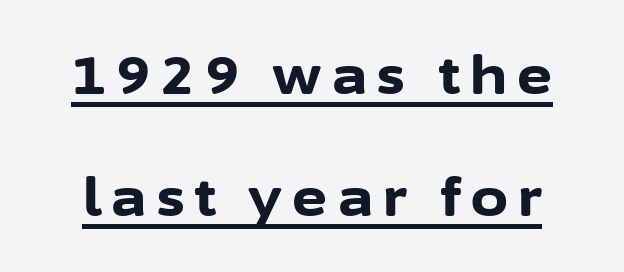
Every letter is thick-stroked: bold, no question. Check where the strokes stop: nothing finishes them off — pure sans. A continuous stroke trails under the words, as in a hyperlink. Notice the wide empty band between every row — that's loose leading.
